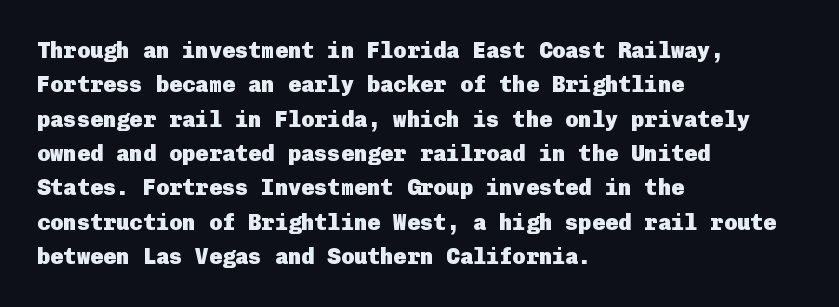
Upright lettering throughout. Just letters on the line, the space beneath them empty. The vertical gap from one line to the next is medium. Strong, thick strokes mark this as bold type. Short and long lines alike share a common starting point at left.
